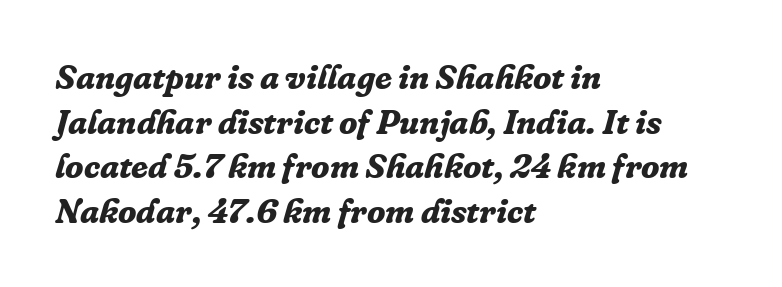
Q: Is the text bold? A: Yes.
Q: Is the text italic (slanted)? A: Yes, it leans right by about 16 degrees.
Q: Is the typeface a serif or a sans-serif typeface? A: Serif.
Q: Is the text underlined? A: No.
Q: How is the paragraph aligned? A: Left-aligned.
Q: Is the spacing between letters normal or unusually wide? A: Normal.
Q: Is the spacing between lines tight, normal or loose? A: Normal.
Q: Width (condensed, normal, or wide)? A: Normal.
Q: Stroke contrast? A: Low.
Q: x-height? A: Medium.
Q: Monospaced? A: No.
